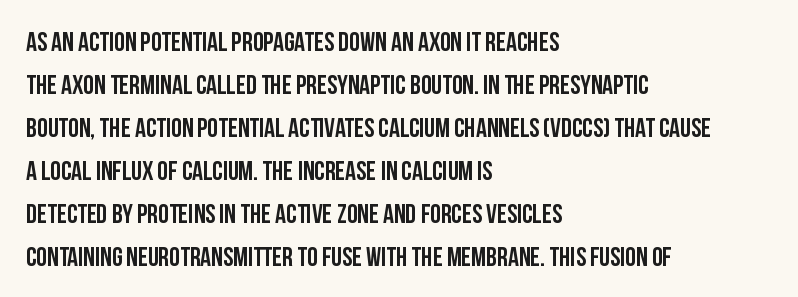
{"italic": "no", "underline": "no", "align": "left", "line_spacing": "normal", "line_spacing_ratio": 1.59, "letter_spacing": "normal", "letter_spacing_em": 0.0, "glyph_px": 27}
